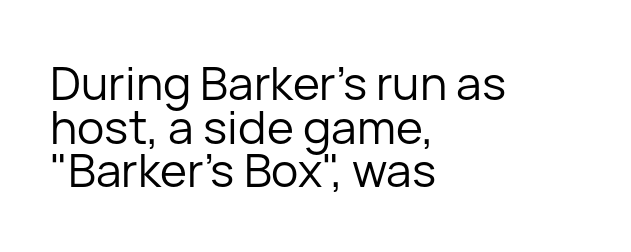
{"serif": "no", "italic": "no", "bold": "no", "weight": "regular", "width": "normal", "stroke_contrast": "low", "x_height": "medium", "monospaced": "no", "underline": "no", "align": "left", "line_spacing": "tight", "line_spacing_ratio": 0.95, "letter_spacing": "normal", "letter_spacing_em": 0.0, "glyph_px": 46}
